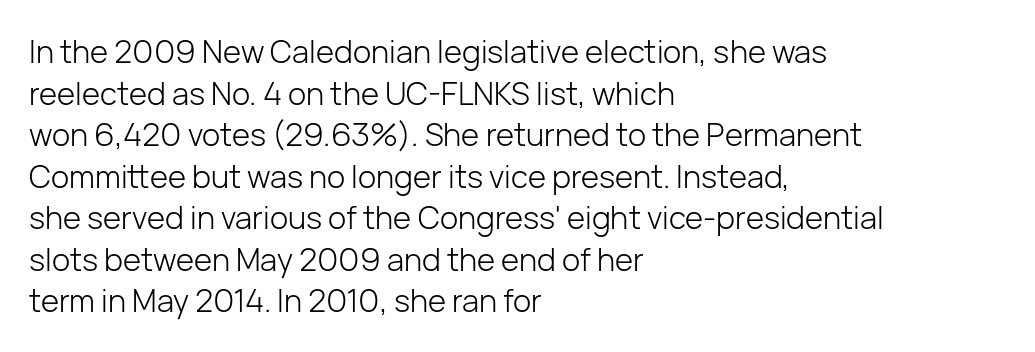
The image shows 31 px light sans-serif type, upright; set left-aligned, normal line spacing (1.34x), normal letter spacing, not underlined; low stroke contrast and a medium x-height.
